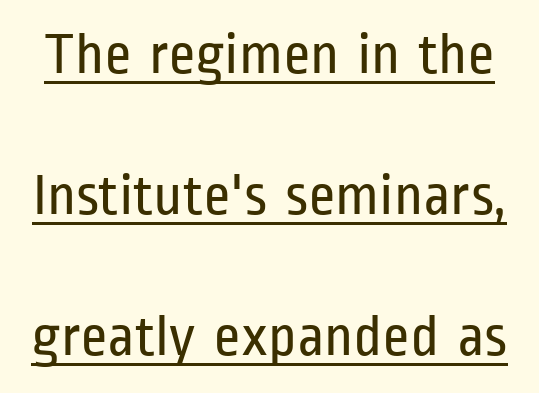
The letters stand upright; this is a roman face. This sample uses a sans-serif face. The weight would be labelled regular, book, light, or lighter still. The specimen includes a rule beneath the text block's lines. Do the characters align in a grid? No, the font is proportional.
